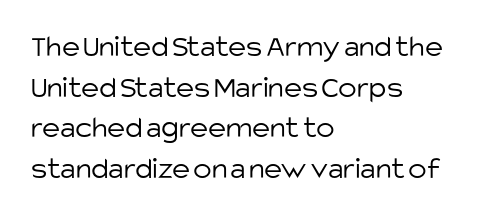
The image shows 31 px light sans-serif type, upright; set left-aligned, normal line spacing (1.31x), normal letter spacing, not underlined; low stroke contrast and a large x-height.
